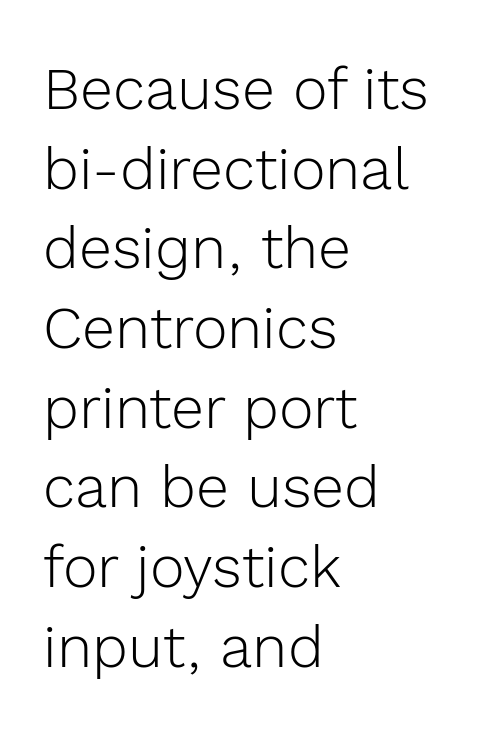
The letters advance in unequal steps, a hallmark of proportional type. Vertically, the passage feels balanced, rows spaced as you'd expect. The paragraph shown leans on its left margin. This rendering leaves character spacing at its baseline value.
